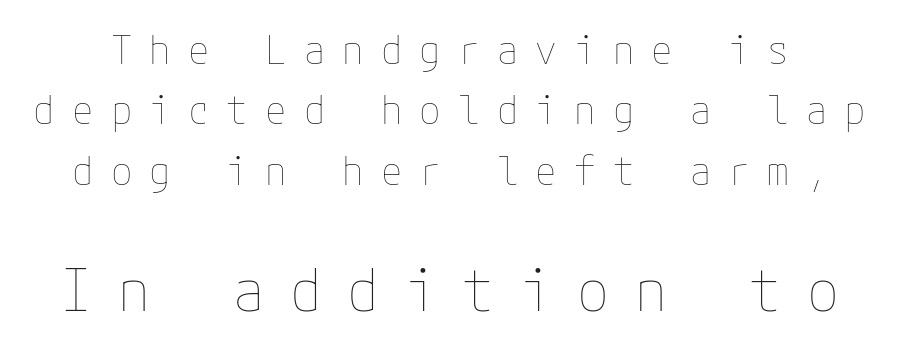
Q: Is the text bold? A: No.
Q: Is the text italic (slanted)? A: No, it is upright.
Q: Is the text underlined? A: No.
Q: Is the spacing between letters normal or unusually wide? A: Unusually wide.
Q: Is the spacing between lines tight, normal or loose? A: Normal.
Q: Which block of text is set in a larger size, the first (top) or the second (bottom)? A: The second (bottom) one.
Q: Width (condensed, normal, or wide)? A: Normal.
Q: Stroke contrast? A: Low.
Q: x-height? A: Medium.
